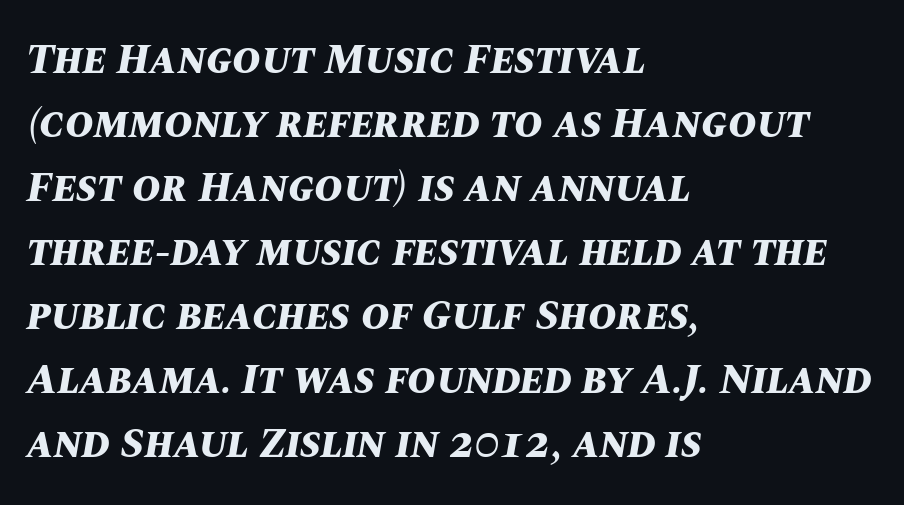
Q: Is the text bold? A: Yes.
Q: Is the text italic (slanted)? A: Yes, it leans right by about 10 degrees.
Q: Is the text underlined? A: No.
Q: How is the paragraph aligned? A: Left-aligned.
Q: Is the spacing between letters normal or unusually wide? A: Normal.
Q: Is the spacing between lines tight, normal or loose? A: Normal.
Q: Width (condensed, normal, or wide)? A: Normal.
Q: Stroke contrast? A: Medium.
Q: x-height? A: Large.
Q: Monospaced? A: No.
